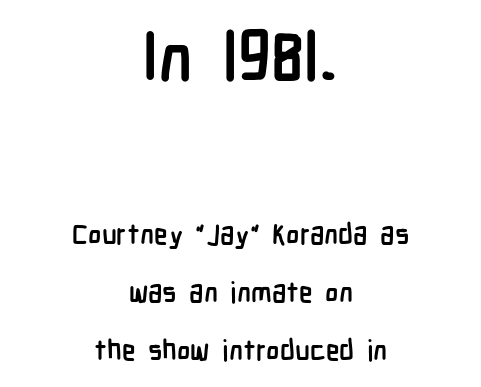
{"serif": "no", "italic": "no", "bold": "yes", "weight": "semibold", "width": "condensed", "stroke_contrast": "low", "x_height": "medium", "monospaced": "no", "underline": "no", "align": "center", "line_spacing": "loose", "line_spacing_ratio": 2.07, "letter_spacing": "normal", "letter_spacing_em": 0.0, "larger_block": "first", "size_ratio": 2.46, "glyph_px": 69}
